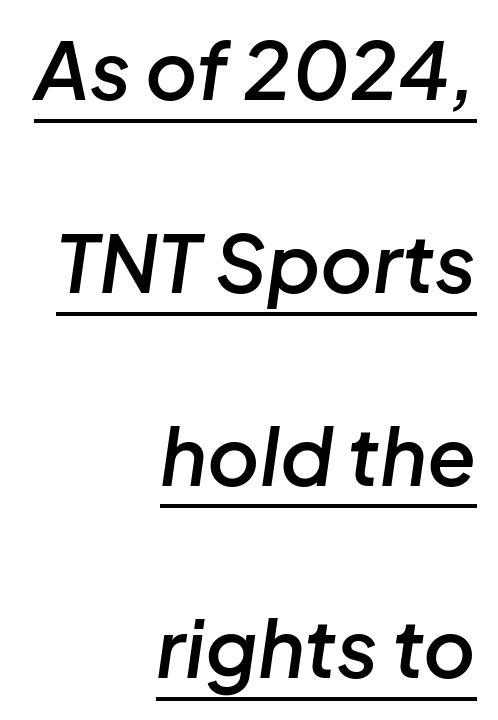
Character widths vary here, with narrow letters taking less room than wide ones. Loosely led — the rows are spread out. These words are printed semibold, heavier than regular yet not bold. Does the copy run flush right? Yes — the right margin is perfectly even. Notice how a bar underscores the lettering throughout. Standard letterfit; no display-style spreading of the glyphs.
